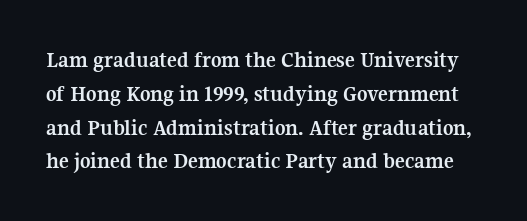
The image shows 23 px bold type, upright; set normal line spacing (1.47x), normal letter spacing, not underlined.
